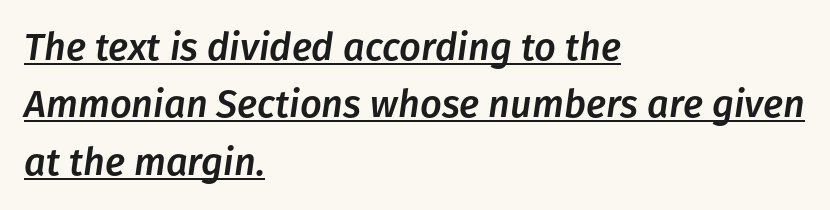
The image shows 38 px text type, italic (leaning right); set left-aligned, normal line spacing (1.51x), normal letter spacing, underlined; low stroke contrast and a medium x-height.
